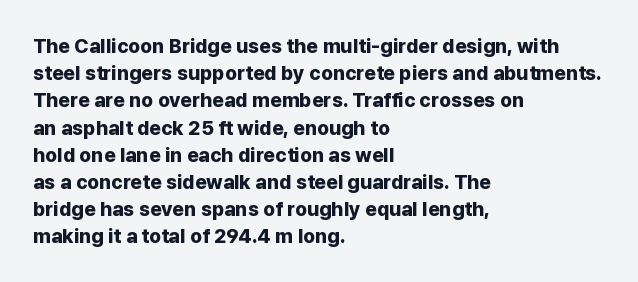
Vertical strokes here are truly vertical. Line spacing here is normal. The rendering anchors every line to the left-hand side. Short note: letters normally spaced. Has an underline been added? It has not. The sample has been set heavy, in full bold.
